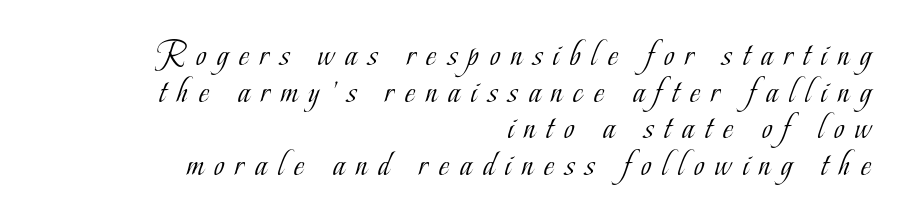
Q: Is the text bold? A: No.
Q: Is the text italic (slanted)? A: Yes.
Q: Is the typeface a serif or a sans-serif typeface? A: Serif.
Q: Is the text underlined? A: No.
Q: How is the paragraph aligned? A: Right-aligned.
Q: Is the spacing between letters normal or unusually wide? A: Unusually wide.
Q: Is the spacing between lines tight, normal or loose? A: Tight.
Q: Width (condensed, normal, or wide)? A: Condensed.
Q: Stroke contrast? A: Low.
Q: x-height? A: Small.
Q: Monospaced? A: No.
